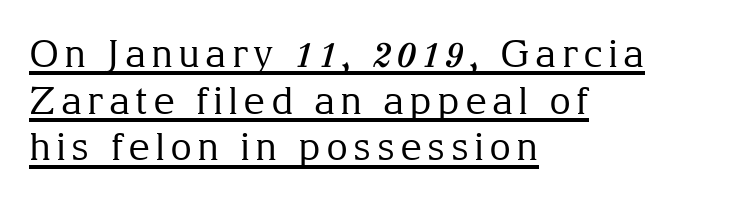
{"serif": "yes", "italic": "no", "bold": "no", "weight": "regular", "width": "normal", "stroke_contrast": "medium", "x_height": "medium", "monospaced": "no", "underline": "yes", "align": "left", "line_spacing_ratio": 1.23, "glyph_px": 38}
